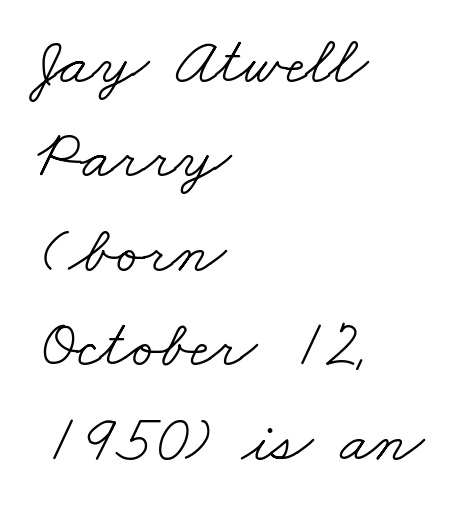
The image shows 67 px light, wide serif type; set left-aligned, normal line spacing (1.41x), normal letter spacing, not underlined; low stroke contrast and a small x-height.
